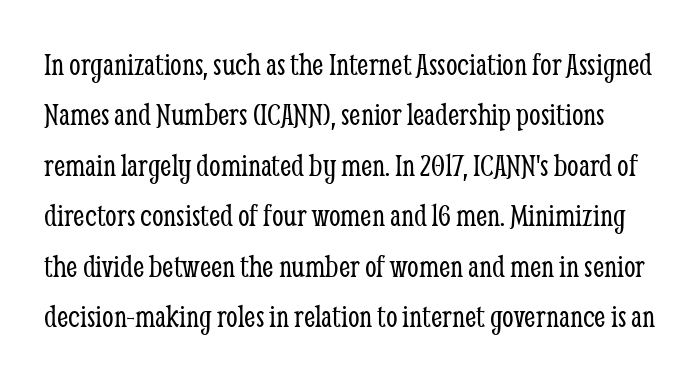
The image shows 33 px light, condensed serif type, upright; set normal line spacing (1.53x), normal letter spacing, not underlined; low stroke contrast and a medium x-height.
